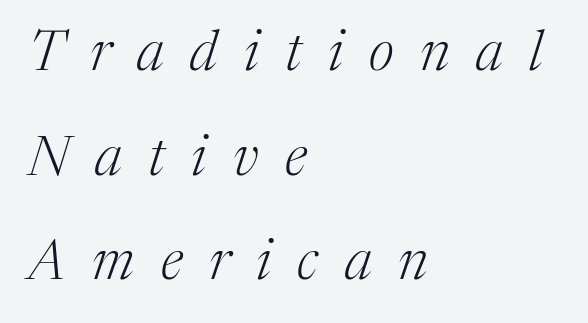
The image shows 56 px light serif type, italic (leaning right); set left-aligned, line spacing 1.87x, unusually wide letter spacing (+0.47 em), not underlined; medium stroke contrast and a medium x-height.
